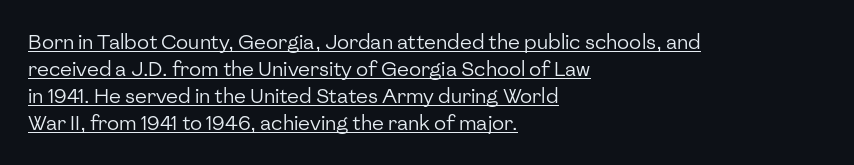
The lettering is marked with a stroke running underneath it. In terms of posture, this sample is upright. No extra ink here — the face is not bold. The designer left line spacing at the default. The text block is weighted toward the left margin, trailing off unevenly rightward. What stands out about the letter spacing? Nothing — it is the standard amount.
